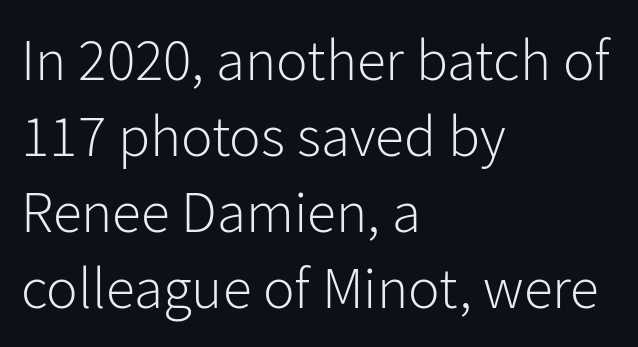
The image shows 59 px light sans-serif type, upright; set left-aligned, normal line spacing (1.29x), normal letter spacing, not underlined; low stroke contrast and a medium x-height.
